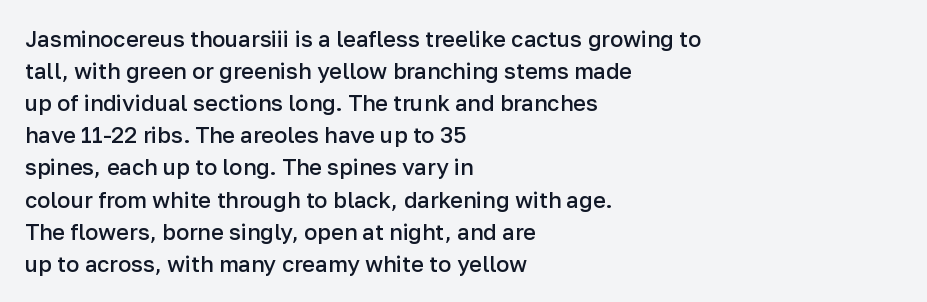
{"italic": "no", "bold": "semi", "underline": "no", "align": "left", "line_spacing": "normal", "line_spacing_ratio": 1.46, "letter_spacing": "normal", "letter_spacing_em": 0.0, "glyph_px": 22}
